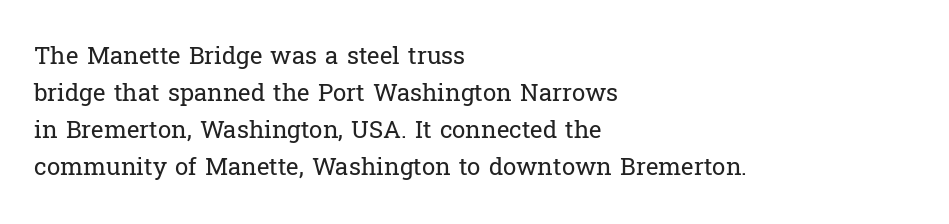
The image shows 24 px text type, upright; set left-aligned, normal line spacing (1.54x), normal letter spacing, not underlined.
